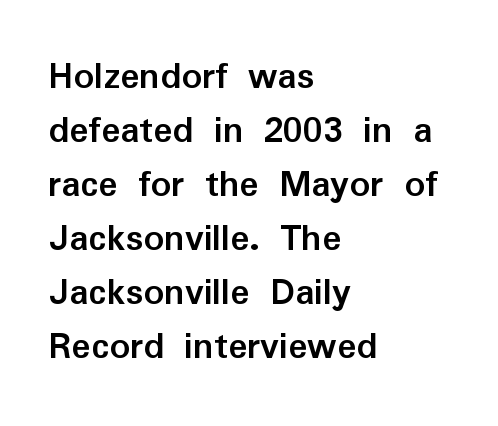
Q: Is the text bold? A: Yes.
Q: Is the text italic (slanted)? A: No, it is upright.
Q: Is the typeface a serif or a sans-serif typeface? A: Sans-serif.
Q: Is the text underlined? A: No.
Q: How is the paragraph aligned? A: Left-aligned.
Q: Is the spacing between letters normal or unusually wide? A: Normal.
Q: Is the spacing between lines tight, normal or loose? A: Normal.
Q: Width (condensed, normal, or wide)? A: Normal.
Q: Stroke contrast? A: Low.
Q: x-height? A: Medium.
Q: Monospaced? A: No.
